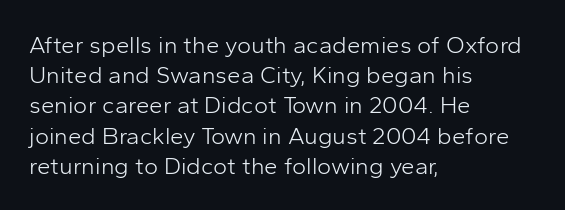
{"italic": "no", "bold": "no", "underline": "no", "align": "left", "line_spacing": "normal", "line_spacing_ratio": 1.26, "letter_spacing": "normal", "letter_spacing_em": 0.0, "glyph_px": 24}
